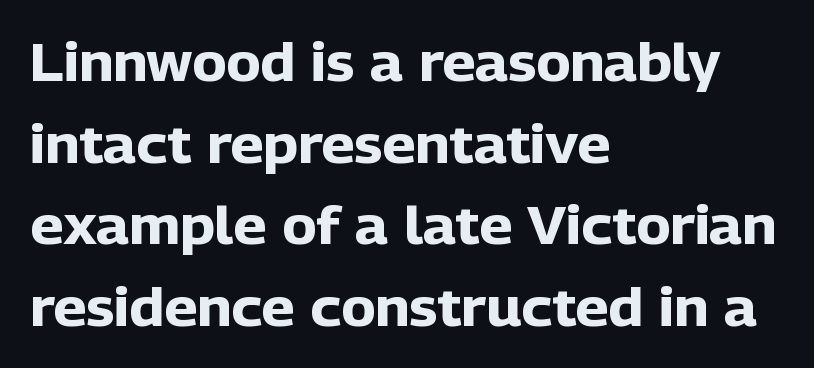
Font category for this specimen: sans-serif. This sample has the flowing, uneven cadence of proportional lettering. The rows are spaced the way most documents space them. Tracking value appears to be zero — textbook default spacing. Type without underlining. The axis of the letterforms is exactly vertical.
